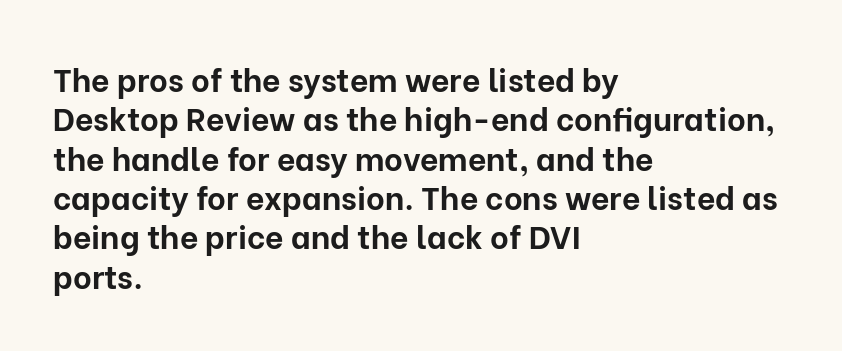
The image shows 32 px bold sans-serif type, upright; set left-aligned, line spacing 1.23x, normal letter spacing, not underlined; low stroke contrast and a medium x-height.
